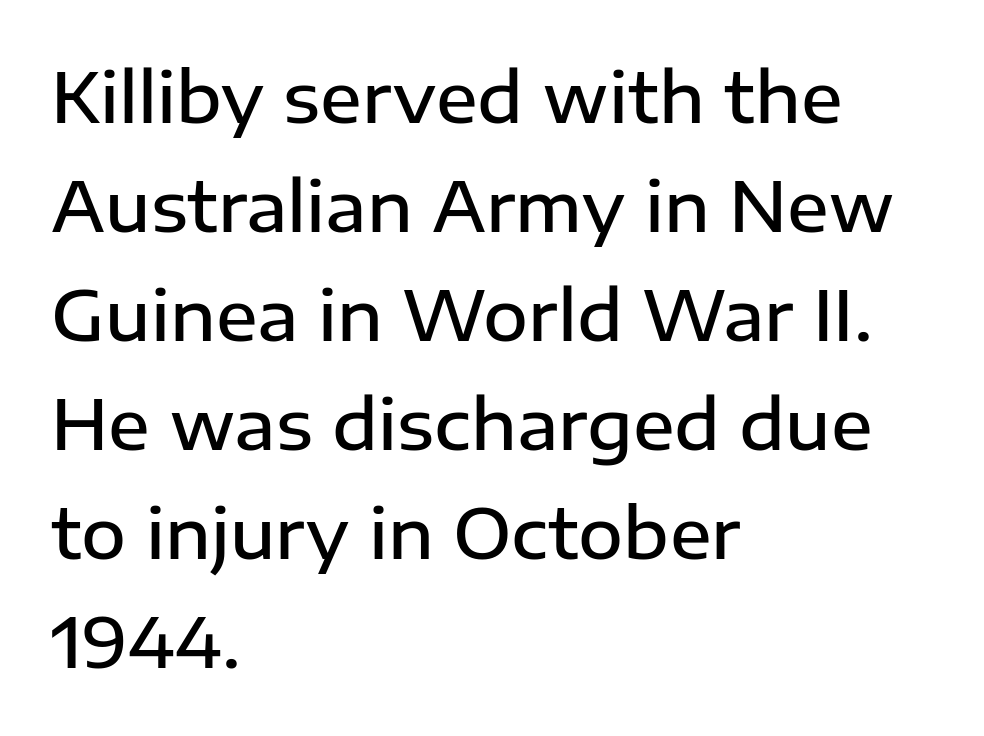
Underline: absent. Layout note: lines flush left. Unlike a traditional serif, this face leaves its strokes unadorned. These lines were composed using upright roman letters. The line-height multiplier appears to be the usual default. This sample has the flowing, uneven cadence of proportional lettering.
